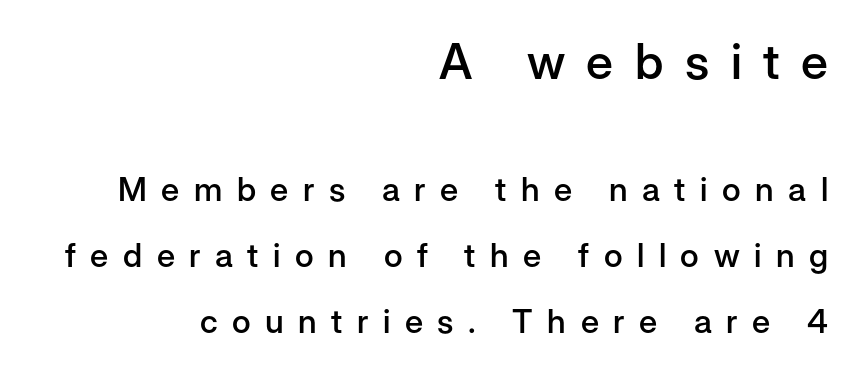
Q: Is the text bold? A: Semi-bold.
Q: Is the text italic (slanted)? A: No, it is upright.
Q: Is the typeface a serif or a sans-serif typeface? A: Sans-serif.
Q: Is the text underlined? A: No.
Q: How is the paragraph aligned? A: Right-aligned.
Q: Is the spacing between letters normal or unusually wide? A: Unusually wide.
Q: Is the spacing between lines tight, normal or loose? A: Loose.
Q: Which block of text is set in a larger size, the first (top) or the second (bottom)? A: The first (top) one.
Q: Width (condensed, normal, or wide)? A: Normal.
Q: Stroke contrast? A: Low.
Q: x-height? A: Medium.
Q: Monospaced? A: No.
